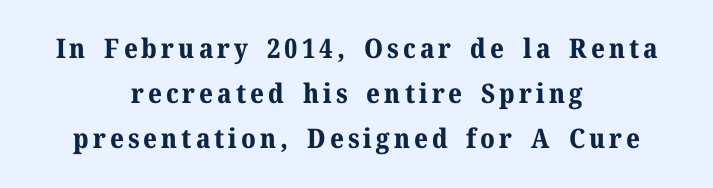
The letters stand straight up with perfectly vertical stems. The font is running at its bold setting. The compositor balanced each line on the midline. How would I describe the line gaps? Plain and ordinary. Has an underline been added? It has not.
